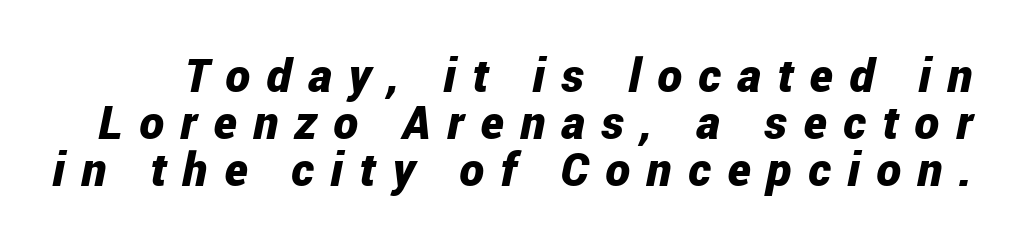
{"italic": "yes", "lean": "right", "slant_degrees": 12, "bold": "yes", "weight": "bold", "width": "condensed", "stroke_contrast": "low", "x_height": "medium", "monospaced": "no", "underline": "no", "line_spacing": "tight", "line_spacing_ratio": 1.0, "letter_spacing": "wide", "letter_spacing_em": 0.35, "glyph_px": 47}
